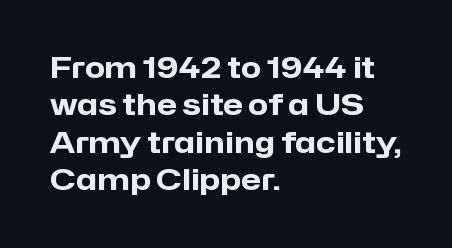
The image shows 29 px heavy sans-serif type, upright; set left-aligned, normal line spacing (1.29x), normal letter spacing, not underlined; low stroke contrast and a medium x-height.
